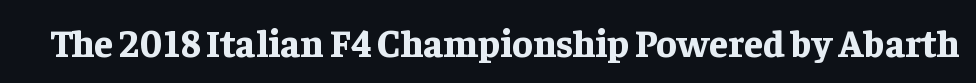
Descenders hang freely into open space. Is this a fixed-width face? No — the glyphs have proportional, varying widths. A serif font was chosen for this passage. No extra tracking has been applied to these lines. Heavy-handed strokes throughout: this text is bold.
